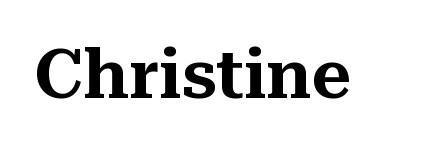
Spacing between characters is what you'd get straight out of the box. The words here are not underlined. Do the characters align in a grid? No, the font is proportional. The characters display serif detailing at their extremities.
